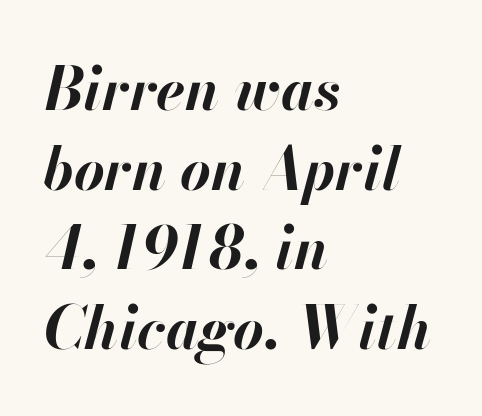
The image shows 59 px bold type, italic (leaning right); set left-aligned, normal line spacing (1.35x), normal letter spacing, not underlined; high stroke contrast and a small x-height.
